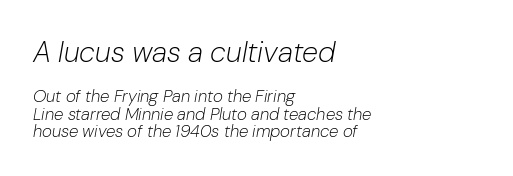
The passage shown is typed in a proportional face where columns would drift. Tracking value appears to be zero — textbook default spacing. Clear beneath every line of the passage. Compared with a centered layout, this one pins lines to the left instead. A typesetter would mark this as italic.
